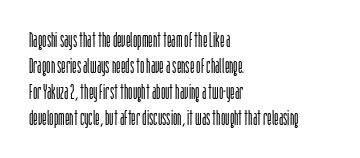
{"italic": "no", "bold": "no", "underline": "no", "align": "left", "line_spacing_ratio": 1.24, "letter_spacing": "normal", "letter_spacing_em": 0.0, "glyph_px": 21}
